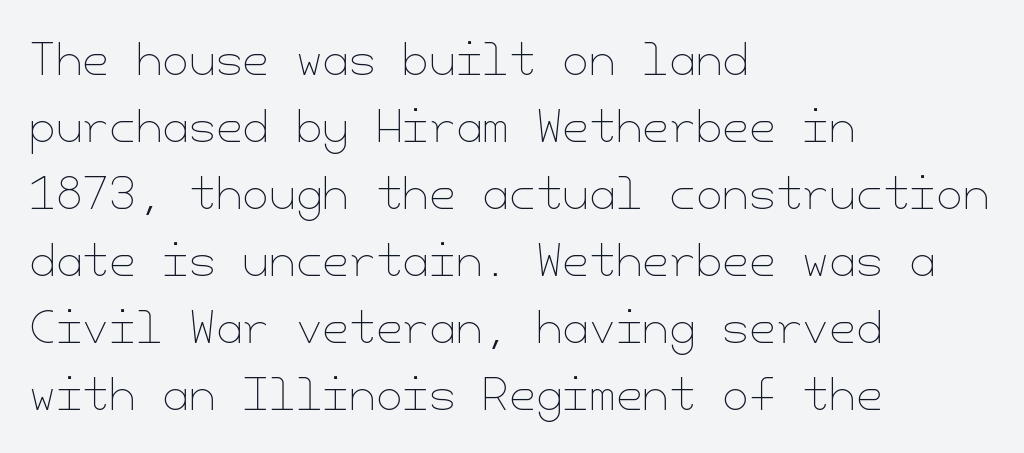
{"italic": "no", "bold": "no", "weight": "thin", "width": "normal", "stroke_contrast": "low", "x_height": "small", "underline": "no", "align": "left", "line_spacing": "normal", "line_spacing_ratio": 1.56, "letter_spacing": "normal", "letter_spacing_em": 0.0, "glyph_px": 43}
